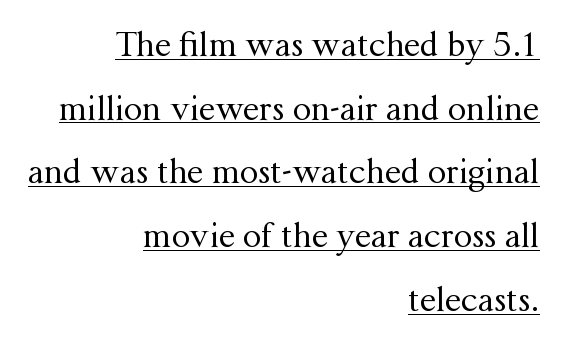
Q: Is the text bold? A: No.
Q: Is the text italic (slanted)? A: No, it is upright.
Q: Is the typeface a serif or a sans-serif typeface? A: Serif.
Q: Is the text underlined? A: Yes.
Q: How is the paragraph aligned? A: Right-aligned.
Q: Is the spacing between letters normal or unusually wide? A: Normal.
Q: Is the spacing between lines tight, normal or loose? A: Loose.
Q: Width (condensed, normal, or wide)? A: Normal.
Q: Stroke contrast? A: Medium.
Q: x-height? A: Medium.
Q: Monospaced? A: No.
